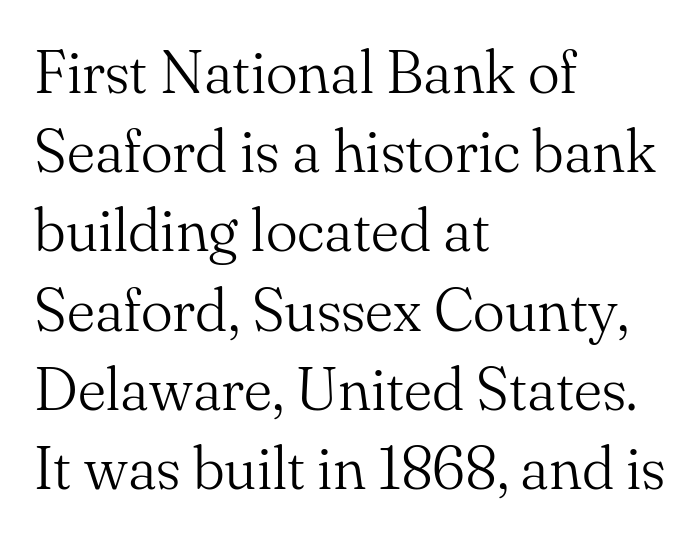
The image shows 60 px light serif type, upright; set left-aligned, normal line spacing (1.32x), normal letter spacing, not underlined; medium stroke contrast and a small x-height.
